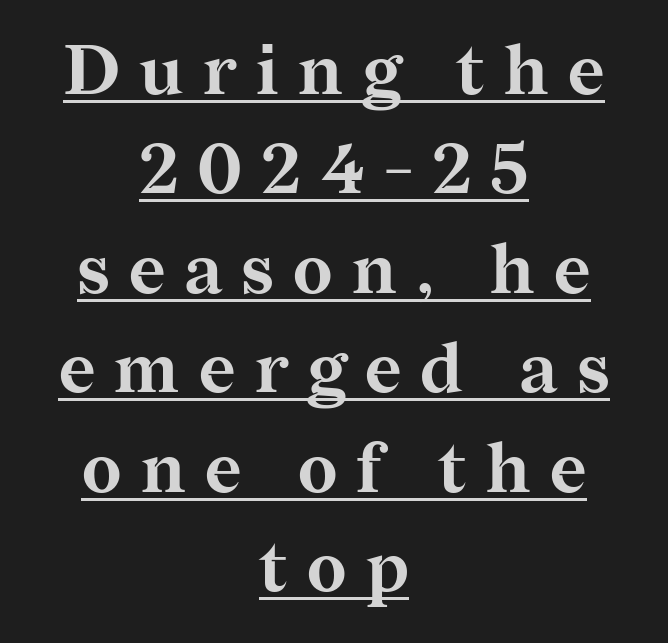
{"serif": "yes", "italic": "no", "bold": "yes", "weight": "bold", "width": "normal", "stroke_contrast": "medium", "x_height": "medium", "monospaced": "no", "underline": "yes", "align": "center", "line_spacing": "normal", "line_spacing_ratio": 1.42, "letter_spacing": "wide", "letter_spacing_em": 0.28, "glyph_px": 70}
